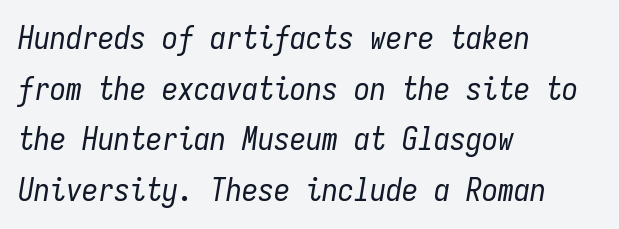
{"italic": "yes", "lean": "right", "slant_degrees": 9, "bold": "no", "weight": "regular", "width": "condensed", "stroke_contrast": "low", "x_height": "medium", "monospaced": "yes", "underline": "no", "align": "left", "line_spacing": "normal", "line_spacing_ratio": 1.58, "letter_spacing": "normal", "letter_spacing_em": 0.0, "glyph_px": 32}
